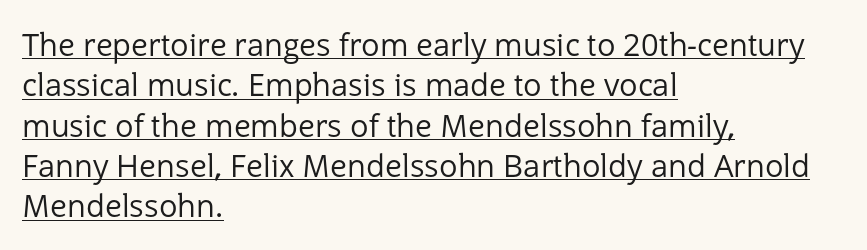
Notice how descenders clear the ascenders below comfortably — that's standard leading. A typesetter would call this proportional, since set widths differ per character. The lettering stays uniformly vertical, giving the passage a roman look. Counters stay open thanks to moderate or lighter strokes.
